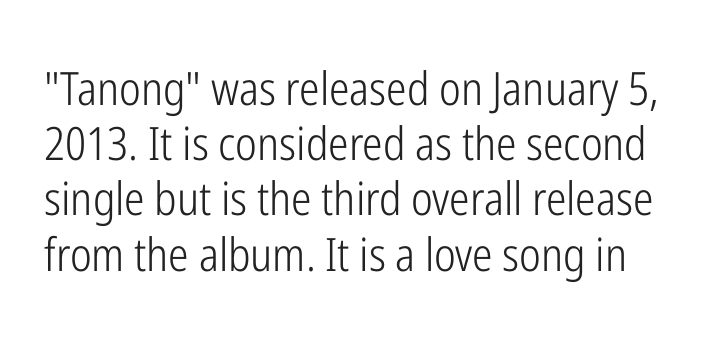
Q: Is the text bold? A: No.
Q: Is the text italic (slanted)? A: No, it is upright.
Q: Is the typeface a serif or a sans-serif typeface? A: Sans-serif.
Q: Is the text underlined? A: No.
Q: Is the spacing between letters normal or unusually wide? A: Normal.
Q: Width (condensed, normal, or wide)? A: Condensed.
Q: Stroke contrast? A: Low.
Q: x-height? A: Medium.
Q: Monospaced? A: No.
